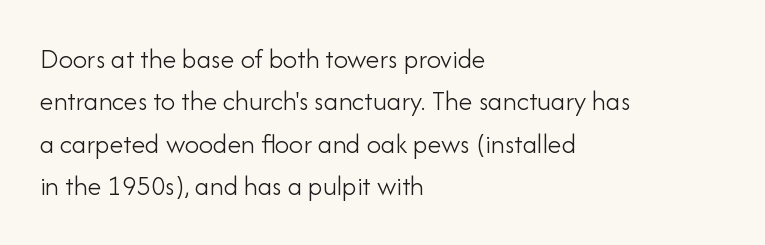
The image shows 28 px light sans-serif type, upright; set left-aligned, normal line spacing (1.51x), normal letter spacing, not underlined; low stroke contrast and a small x-height.
